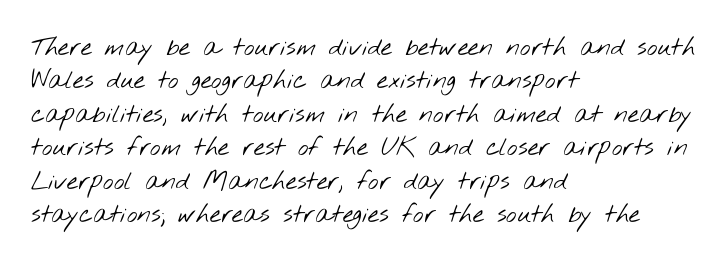
Q: Is the text bold? A: No.
Q: Is the text underlined? A: No.
Q: How is the paragraph aligned? A: Left-aligned.
Q: Is the spacing between letters normal or unusually wide? A: Normal.
Q: Is the spacing between lines tight, normal or loose? A: Normal.
